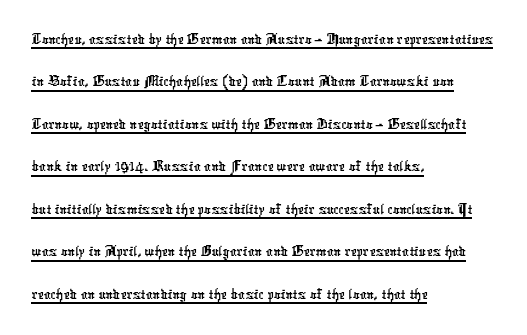
The image shows 34 px condensed sans-serif type; set left-aligned, normal line spacing (1.25x), normal letter spacing, underlined; low stroke contrast and a medium x-height.
